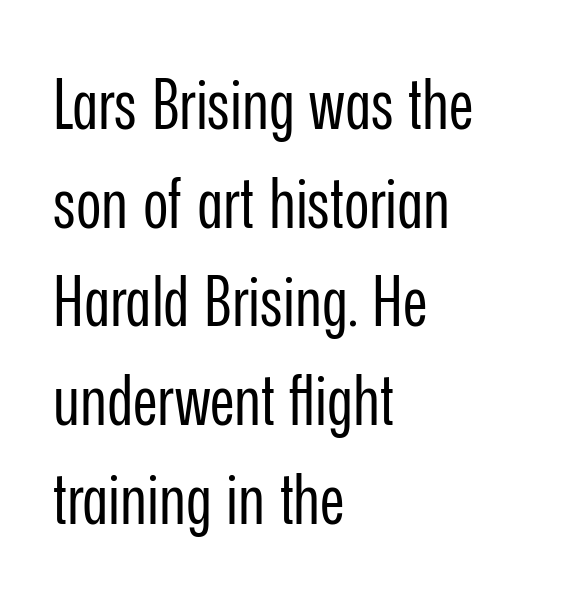
{"serif": "no", "italic": "no", "bold": "no", "weight": "regular", "width": "condensed", "stroke_contrast": "low", "x_height": "medium", "monospaced": "no", "underline": "no", "align": "left", "line_spacing": "normal", "line_spacing_ratio": 1.43, "letter_spacing": "normal", "letter_spacing_em": 0.0, "glyph_px": 69}
